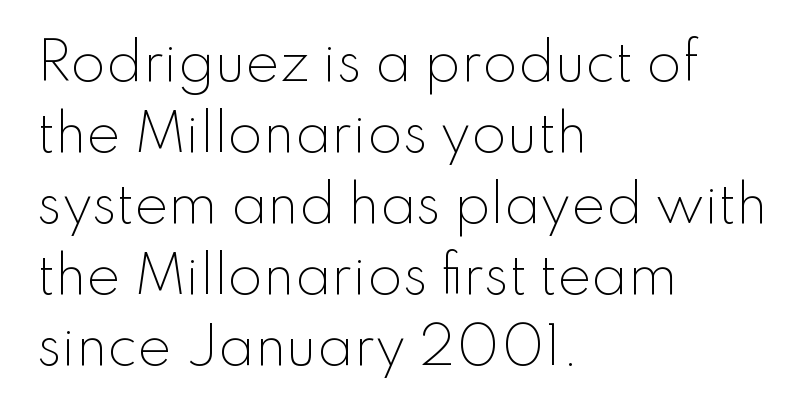
Nobody drew a line under any word here. The typeface has the unassuming heft of standard copy or less. The vertical gap from one line to the next is medium. Visually the block forms a straight wall on the left and a jagged coastline on the right. Standard letterfit; no display-style spreading of the glyphs. The rendering uses natural spacing where letterforms have individual widths.
